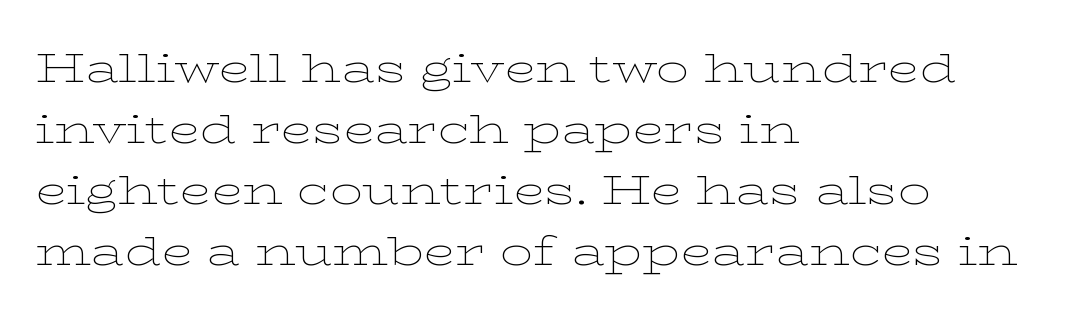
The image shows 41 px thin, wide serif type, upright; set left-aligned, normal line spacing (1.49x), normal letter spacing, not underlined; low stroke contrast and a medium x-height.
